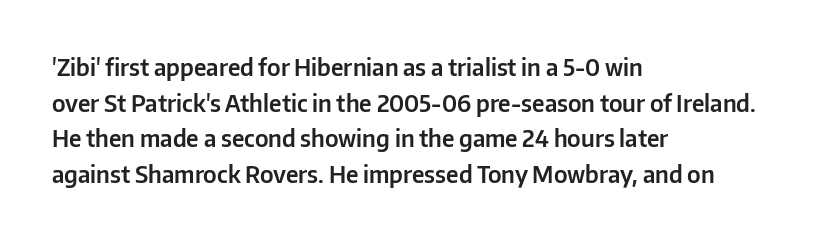
{"italic": "no", "underline": "no", "align": "left", "line_spacing": "normal", "line_spacing_ratio": 1.55, "letter_spacing": "normal", "letter_spacing_em": 0.0, "glyph_px": 23}
